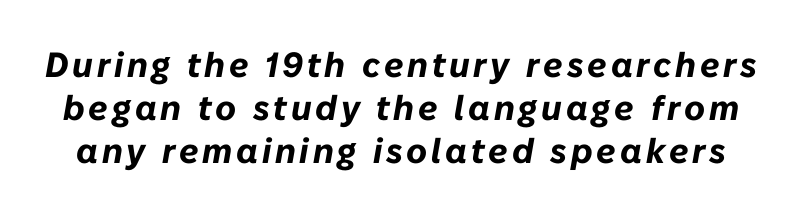
The image shows 35 px bold type, italic (leaning right); set line spacing 1.23x, not underlined; low stroke contrast and a medium x-height.
